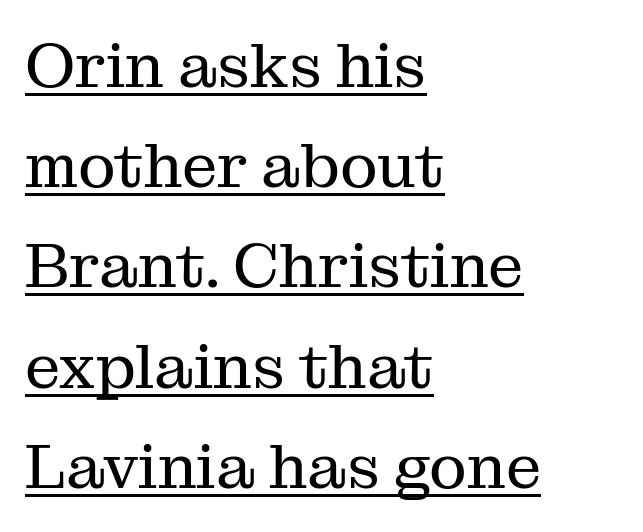
Q: Is the text bold? A: No.
Q: Is the text italic (slanted)? A: No, it is upright.
Q: Is the typeface a serif or a sans-serif typeface? A: Serif.
Q: Is the text underlined? A: Yes.
Q: How is the paragraph aligned? A: Left-aligned.
Q: Is the spacing between letters normal or unusually wide? A: Normal.
Q: Is the spacing between lines tight, normal or loose? A: Normal.
Q: Width (condensed, normal, or wide)? A: Normal.
Q: Stroke contrast? A: Medium.
Q: x-height? A: Medium.
Q: Monospaced? A: No.
